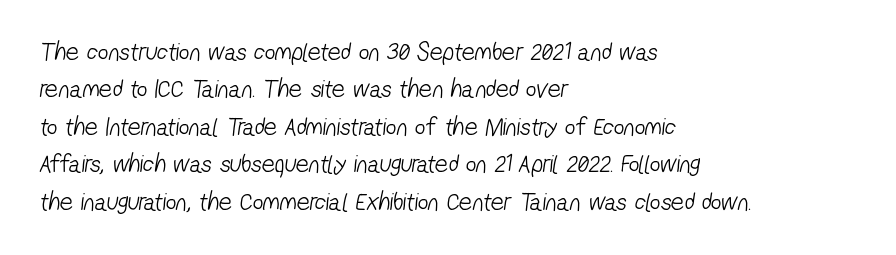
Is the letter spacing exaggerated? No — it looks like the ordinary default. Horizontal bands of white between lines are of average thickness. Underline: absent. Nothing heavy about these letters — not bold at all. The paragraph has a hard left edge and a soft right edge.
